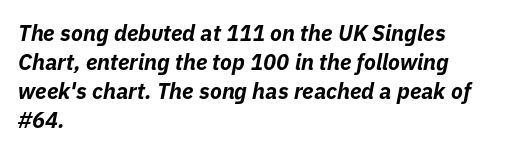
{"italic": "yes", "lean": "right", "slant_degrees": 11, "bold": "yes", "underline": "no", "align": "left", "line_spacing": "normal", "line_spacing_ratio": 1.32, "letter_spacing": "normal", "letter_spacing_em": 0.0, "glyph_px": 22}
